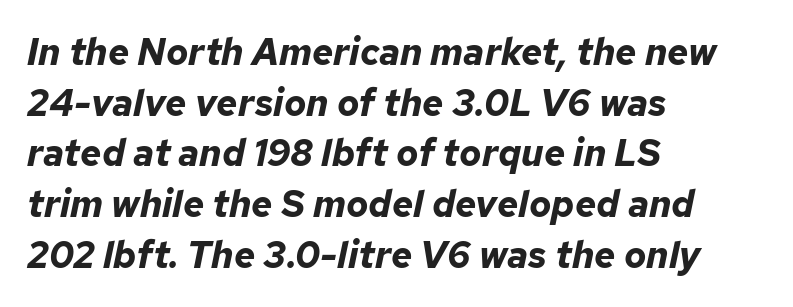
{"italic": "yes", "lean": "right", "slant_degrees": 12, "bold": "yes", "weight": "bold", "width": "normal", "stroke_contrast": "low", "x_height": "medium", "monospaced": "no", "underline": "no", "align": "left", "line_spacing": "normal", "line_spacing_ratio": 1.37, "letter_spacing": "normal", "letter_spacing_em": 0.0, "glyph_px": 37}
